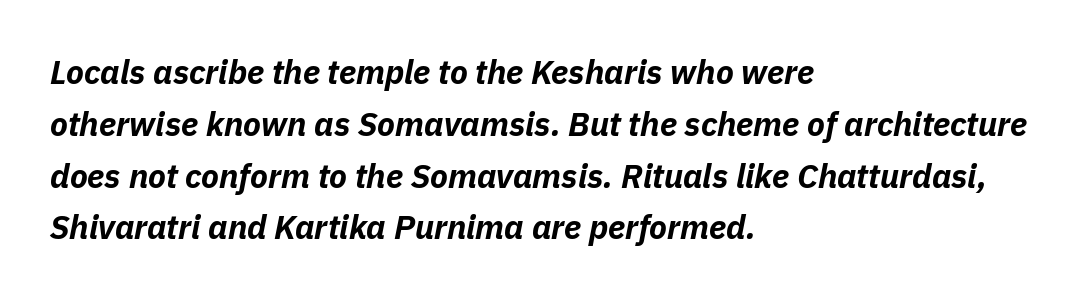
The vertical gap from one line to the next is medium. The rendering applies a slant to the glyphs. Strong, thick strokes mark this as bold type. Leftover space on each line is placed entirely after the last word.
